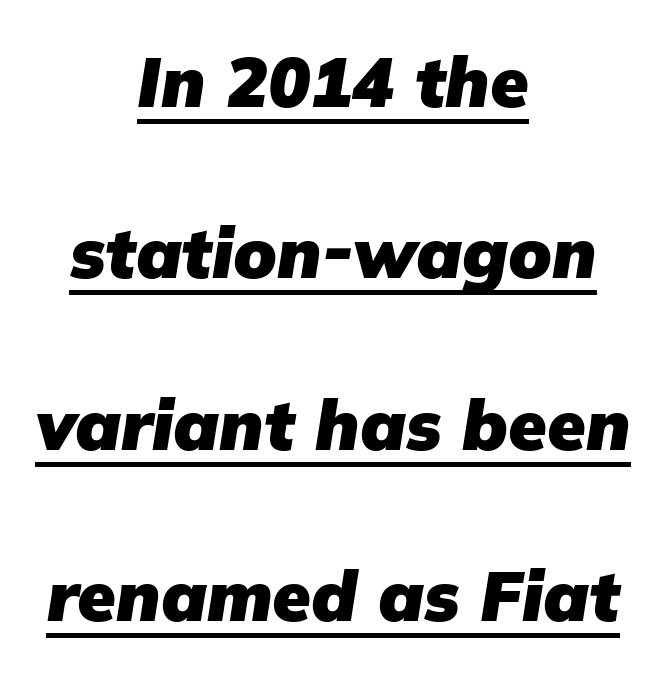
Check where the strokes stop: nothing finishes them off — pure sans. Here the designer chose a conventional face with non-uniform glyph widths. Decoration check: the copy is underlined. This sample uses plain, unmodified letter spacing. Weight check: bold — yes, fully. The line-height multiplier appears high, well above default.
